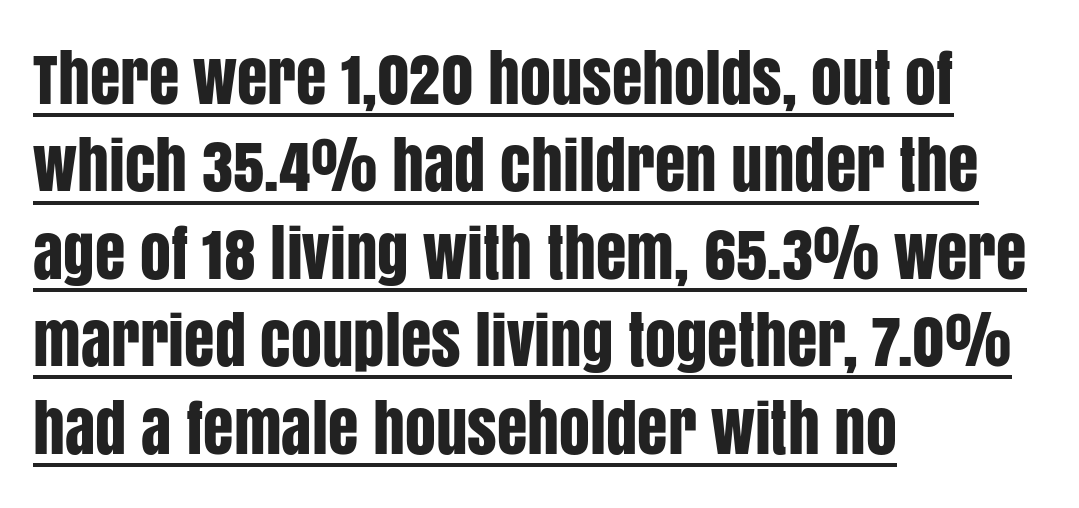
Letterform terminals end flat and unadorned throughout the passage. The horizontal fit of the characters is conventional and even. The face used here is proportionally spaced, like ordinary book or web type. The space between consecutive lines is moderate.
